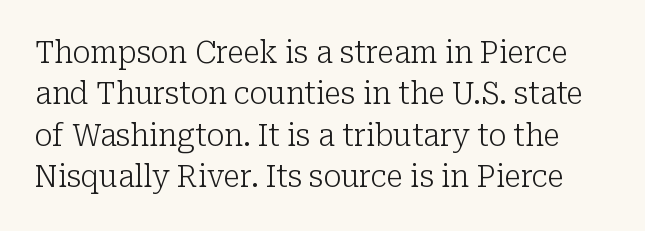
The image shows 30 px light serif type, upright; set normal line spacing (1.38x), normal letter spacing, not underlined; low stroke contrast and a medium x-height.
